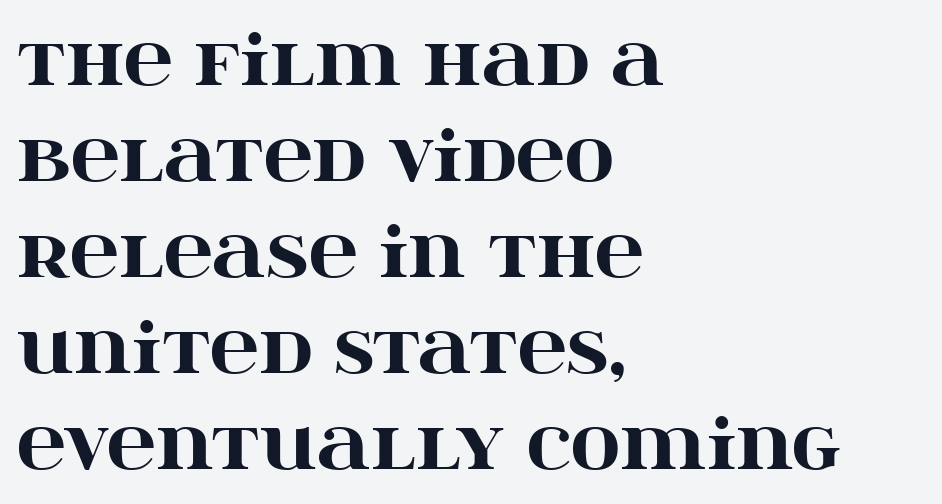
The image shows 68 px heavy, wide serif type, upright; set left-aligned, normal line spacing (1.41x), normal letter spacing, not underlined; high stroke contrast and a large x-height.
